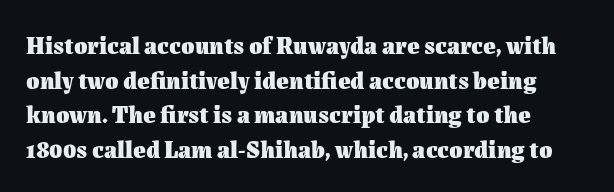
Q: Is the text bold? A: Yes.
Q: Is the text italic (slanted)? A: No, it is upright.
Q: Is the text underlined? A: No.
Q: How is the paragraph aligned? A: Left-aligned.
Q: Is the spacing between letters normal or unusually wide? A: Normal.
Q: Is the spacing between lines tight, normal or loose? A: Normal.
